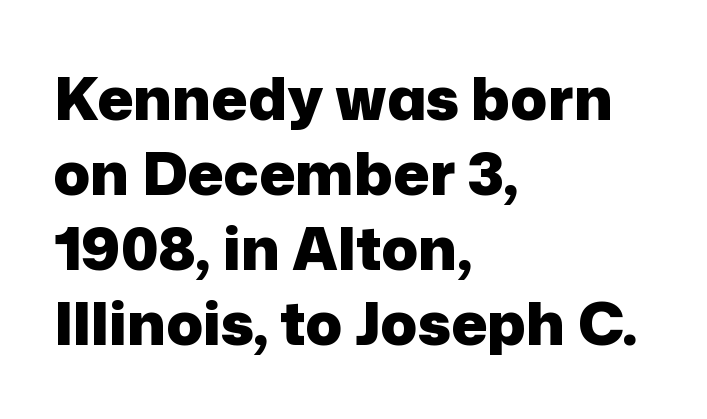
The image shows 60 px heavy sans-serif type, upright; set left-aligned, normal line spacing (1.25x), normal letter spacing, not underlined; low stroke contrast and a medium x-height.
